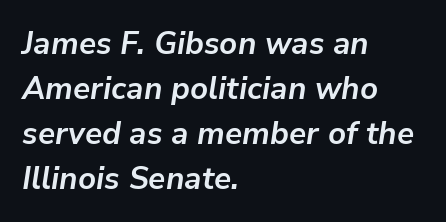
Q: Is the text bold? A: Yes.
Q: Is the text italic (slanted)? A: Yes, it leans right by about 9 degrees.
Q: Is the text underlined? A: No.
Q: How is the paragraph aligned? A: Left-aligned.
Q: Is the spacing between letters normal or unusually wide? A: Normal.
Q: Is the spacing between lines tight, normal or loose? A: Normal.
Q: Width (condensed, normal, or wide)? A: Normal.
Q: Stroke contrast? A: Low.
Q: x-height? A: Medium.
Q: Monospaced? A: No.
